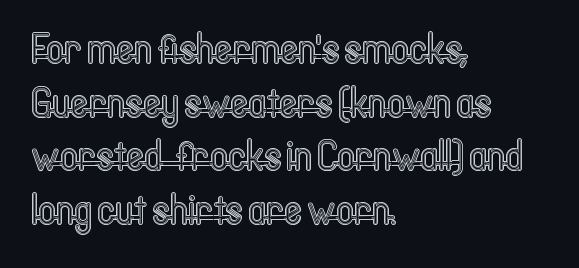
{"italic": "no", "width": "condensed", "x_height": "medium", "monospaced": "no", "underline": "no", "align": "left", "line_spacing": "normal", "line_spacing_ratio": 1.25, "letter_spacing": "normal", "letter_spacing_em": 0.0, "glyph_px": 43}
